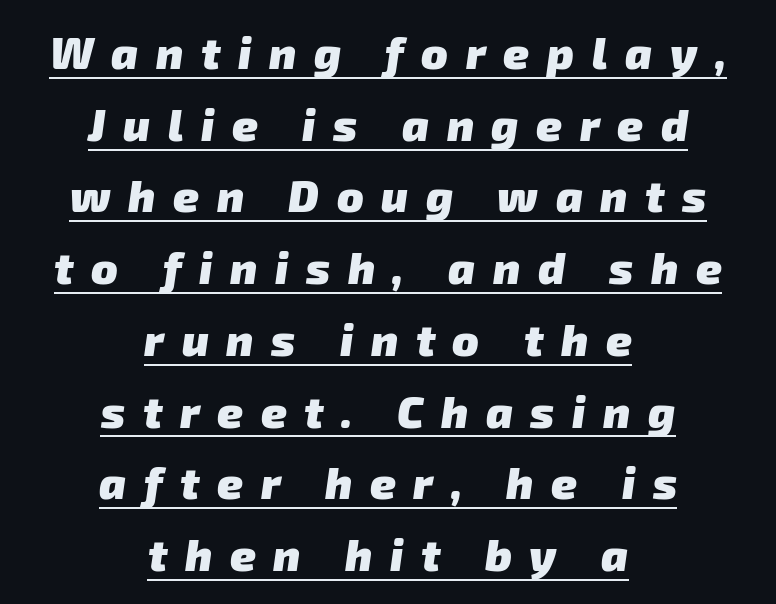
The image shows 44 px heavy sans-serif type; set centered, normal line spacing (1.63x), unusually wide letter spacing (+0.4 em), underlined; low stroke contrast and a medium x-height.
